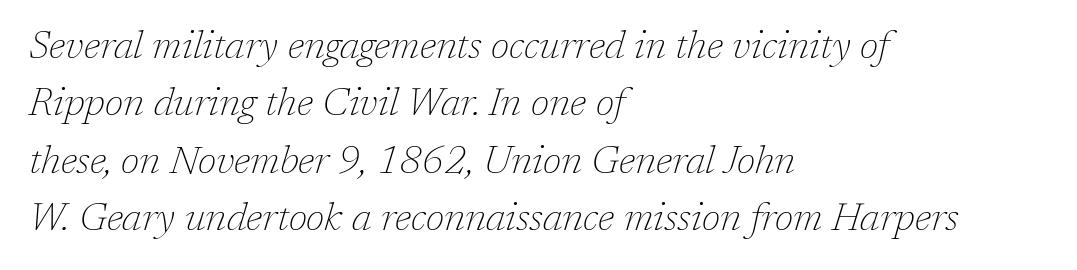
Q: Is the text bold? A: No.
Q: Is the text italic (slanted)? A: Yes, it leans right by about 17 degrees.
Q: Is the typeface a serif or a sans-serif typeface? A: Serif.
Q: Is the text underlined? A: No.
Q: How is the paragraph aligned? A: Left-aligned.
Q: Is the spacing between letters normal or unusually wide? A: Normal.
Q: Is the spacing between lines tight, normal or loose? A: Normal.
Q: Width (condensed, normal, or wide)? A: Normal.
Q: Stroke contrast? A: Low.
Q: x-height? A: Medium.
Q: Monospaced? A: No.
